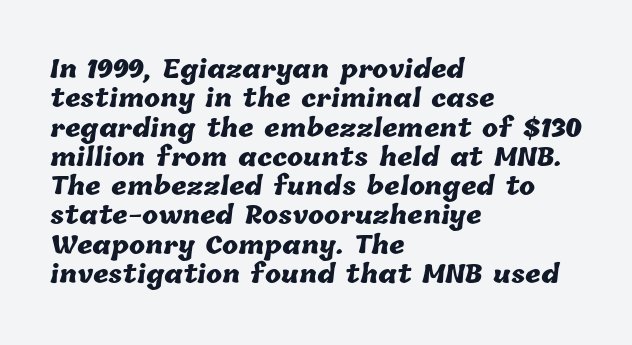
{"bold": "yes", "underline": "no", "align": "left", "line_spacing_ratio": 1.22, "letter_spacing": "normal", "letter_spacing_em": 0.0, "glyph_px": 24}
